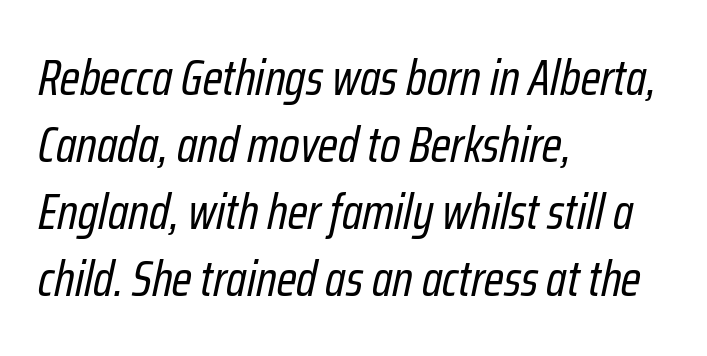
Layout note: lines flush left. The glyphs look as if they've been sheared to an angle. The cut favours lightness, reaching ordinary text weight at its darkest. Line spacing here is normal.
